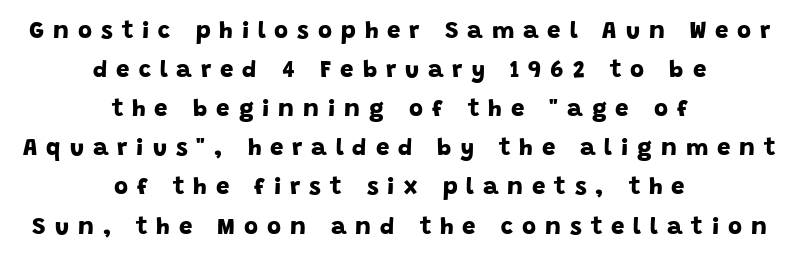
How heavy is the stroke? Heavy — this is a bold. The tracking jumps out immediately: characters are airy and widely separated. The rendering uses a moderate line-height, typical for paragraphs. A student would call this center alignment; a typographer would say set centered. A clean baseline with only descenders dipping below it.
